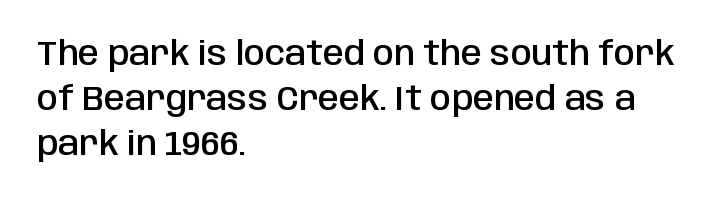
The letters advance in unequal steps, a hallmark of proportional type. Line starts are locked; line ends wander. Leading: standard. These lines carry some extra weight — a demibold, not a full bold.
